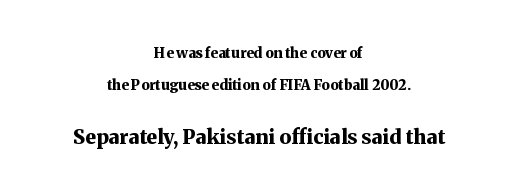
The rag falls on both sides of this text block equally. Quick note: not italic, upright. Plenty of ink on the page — the face is bold. If you measured baseline to baseline, you'd find a long distance. The horizontal fit of the characters is conventional and even.
